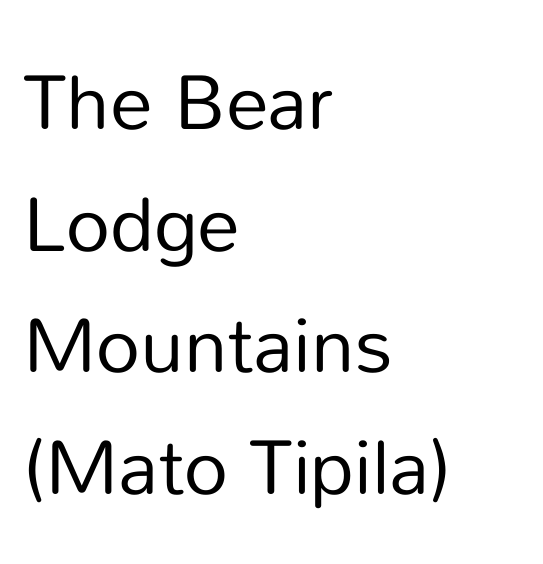
{"serif": "no", "italic": "no", "bold": "no", "weight": "regular", "width": "normal", "stroke_contrast": "low", "x_height": "medium", "monospaced": "no", "underline": "no", "align": "left", "line_spacing": "normal", "line_spacing_ratio": 1.58, "letter_spacing": "normal", "letter_spacing_em": 0.0, "glyph_px": 77}
